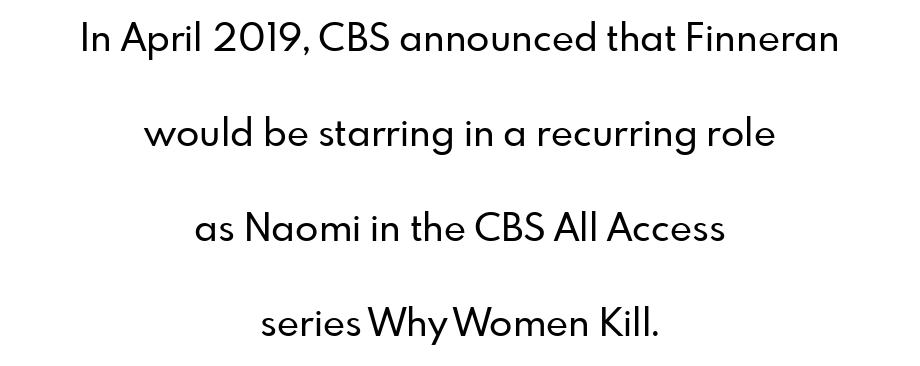
The image shows 38 px sans-serif type, upright; set centered, loose line spacing (2.5x), normal letter spacing, not underlined; low stroke contrast and a small x-height.
